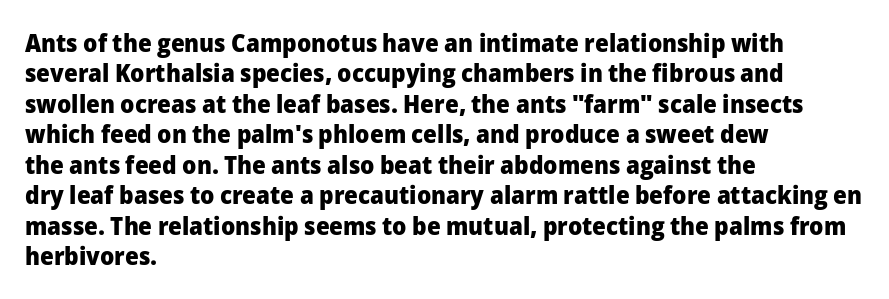
Q: Is the text bold? A: Yes.
Q: Is the text italic (slanted)? A: No, it is upright.
Q: Is the text underlined? A: No.
Q: How is the paragraph aligned? A: Left-aligned.
Q: Is the spacing between letters normal or unusually wide? A: Normal.
